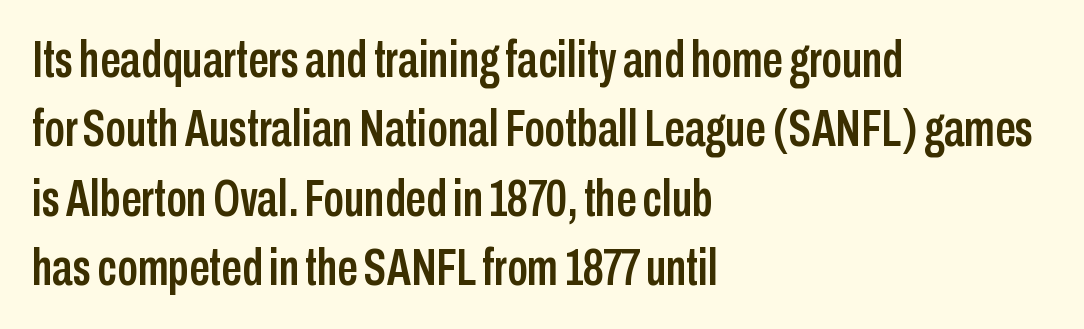
Q: Is the text italic (slanted)? A: No, it is upright.
Q: Is the typeface a serif or a sans-serif typeface? A: Sans-serif.
Q: Is the text underlined? A: No.
Q: How is the paragraph aligned? A: Left-aligned.
Q: Is the spacing between letters normal or unusually wide? A: Normal.
Q: Is the spacing between lines tight, normal or loose? A: Normal.
Q: Width (condensed, normal, or wide)? A: Condensed.
Q: Stroke contrast? A: Low.
Q: x-height? A: Medium.
Q: Monospaced? A: No.
